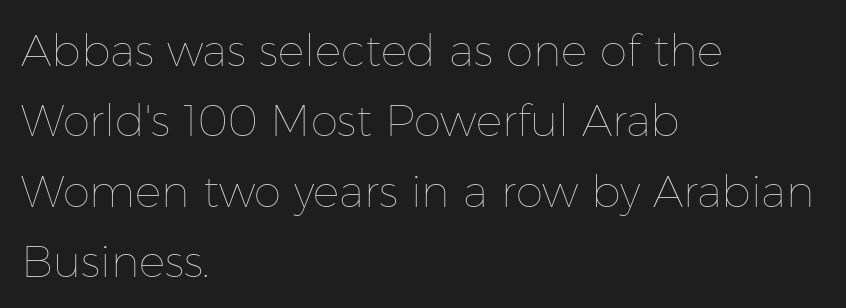
Q: Is the text bold? A: No.
Q: Is the text italic (slanted)? A: No, it is upright.
Q: Is the text underlined? A: No.
Q: How is the paragraph aligned? A: Left-aligned.
Q: Is the spacing between letters normal or unusually wide? A: Normal.
Q: Is the spacing between lines tight, normal or loose? A: Normal.
Q: Width (condensed, normal, or wide)? A: Normal.
Q: Stroke contrast? A: Low.
Q: x-height? A: Medium.
Q: Monospaced? A: No.
